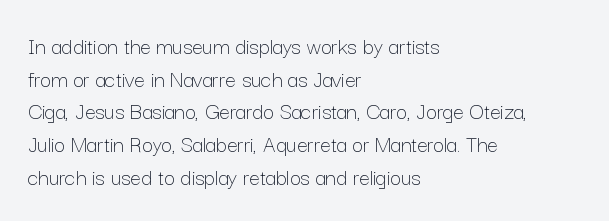
Q: Is the text bold? A: No.
Q: Is the text italic (slanted)? A: No, it is upright.
Q: Is the text underlined? A: No.
Q: How is the paragraph aligned? A: Left-aligned.
Q: Is the spacing between letters normal or unusually wide? A: Normal.
Q: Is the spacing between lines tight, normal or loose? A: Normal.
